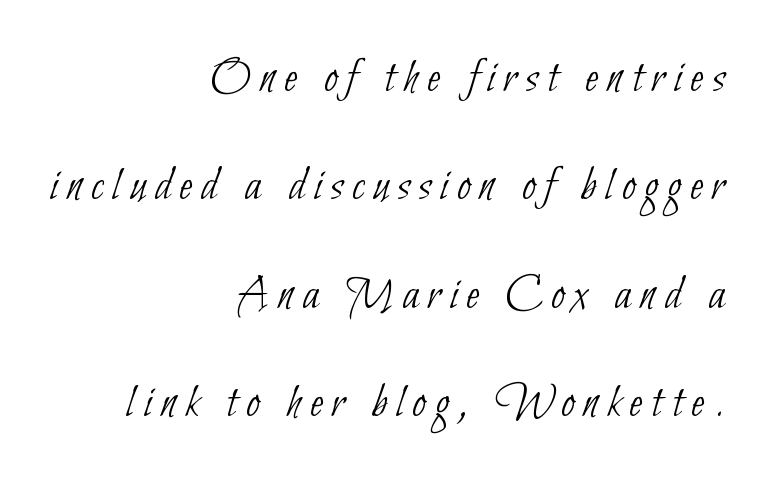
Each new line begins a long way beneath the previous one. Descenders hang freely into open space. The paragraph shown leans on its right margin. Each stroke keeps to a modest, everyday thickness or less. What kind of face is this? One without serifs — a sans. The letters advance in unequal steps, a hallmark of proportional type.
